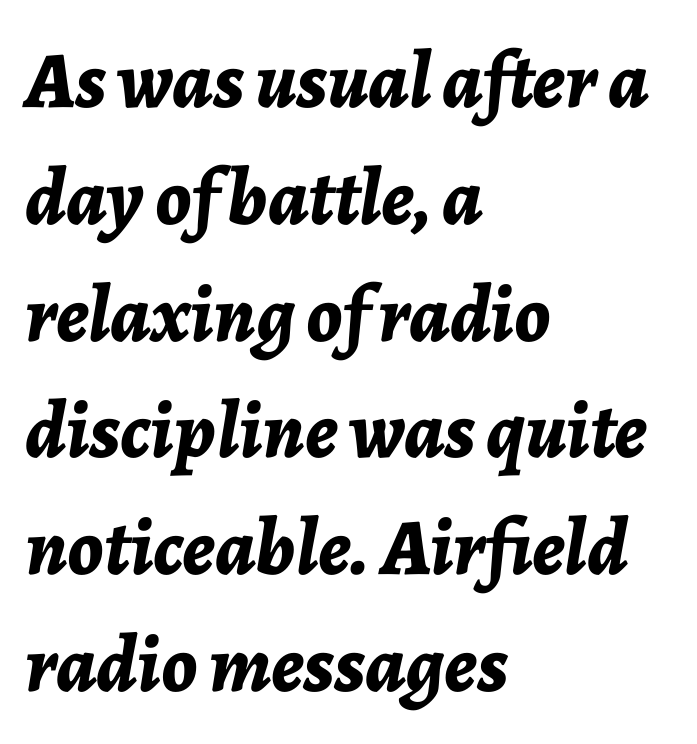
Q: Is the text bold? A: Yes.
Q: Is the text italic (slanted)? A: Yes, it leans right by about 7 degrees.
Q: Is the text underlined? A: No.
Q: How is the paragraph aligned? A: Left-aligned.
Q: Is the spacing between letters normal or unusually wide? A: Normal.
Q: Is the spacing between lines tight, normal or loose? A: Normal.
Q: Width (condensed, normal, or wide)? A: Normal.
Q: Stroke contrast? A: Low.
Q: x-height? A: Medium.
Q: Monospaced? A: No.
